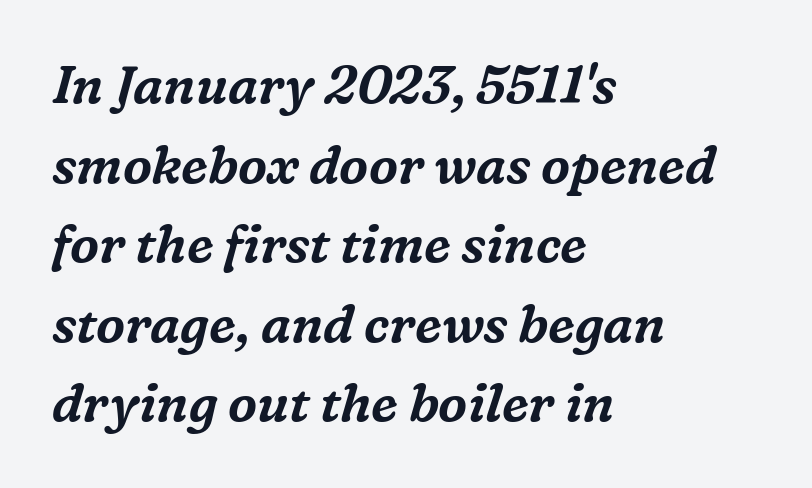
Q: Is the text italic (slanted)? A: Yes, it leans right by about 16 degrees.
Q: Is the typeface a serif or a sans-serif typeface? A: Serif.
Q: Is the text underlined? A: No.
Q: How is the paragraph aligned? A: Left-aligned.
Q: Is the spacing between letters normal or unusually wide? A: Normal.
Q: Is the spacing between lines tight, normal or loose? A: Normal.
Q: Width (condensed, normal, or wide)? A: Normal.
Q: Stroke contrast? A: Medium.
Q: x-height? A: Medium.
Q: Monospaced? A: No.
